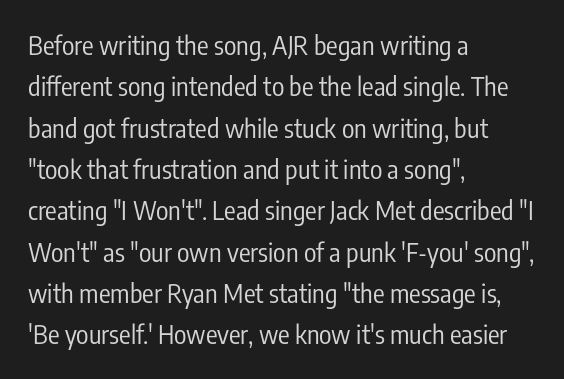
{"italic": "no", "bold": "no", "underline": "no", "align": "left", "line_spacing": "normal", "line_spacing_ratio": 1.59, "letter_spacing": "normal", "letter_spacing_em": 0.0, "glyph_px": 26}
